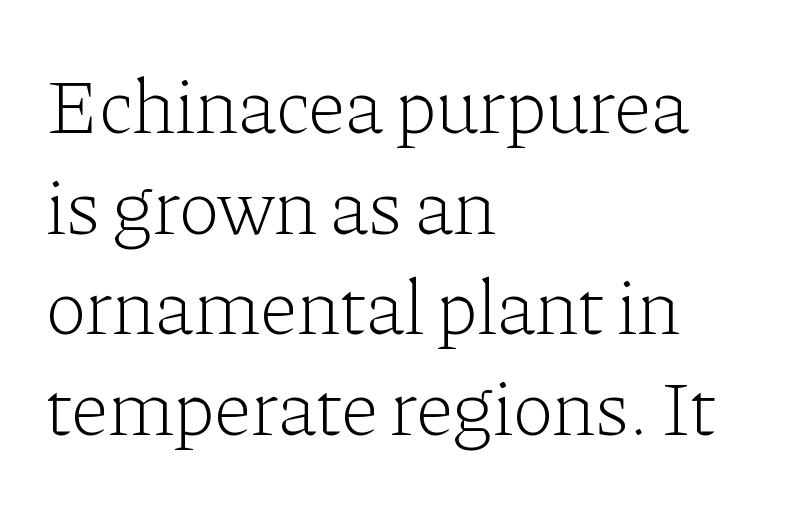
Note: serifs present on the glyphs. On a weight scale, this lands at 450 or below. A typesetter would call this leading conventional body-copy spacing. If you drew a ruler down the left edge, every line would touch it. Each letter keeps its own natural width here, so spacing adapts to shape.
